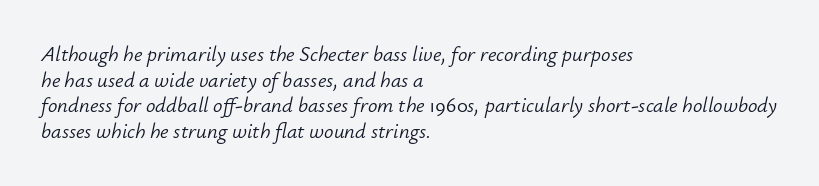
The image shows 21 px text type, italic (leaning right); set left-aligned, line spacing 1.22x, normal letter spacing, not underlined.
